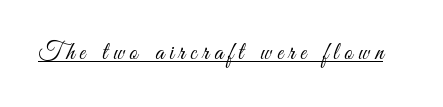
Q: Is the text bold? A: No.
Q: Is the text italic (slanted)? A: Yes.
Q: Is the text underlined? A: Yes.
Q: Is the spacing between letters normal or unusually wide? A: Unusually wide.
